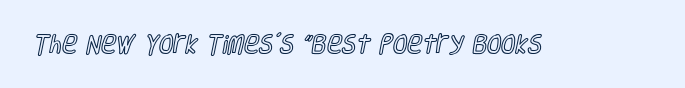
The image shows 21 px text type; set normal letter spacing, not underlined.
